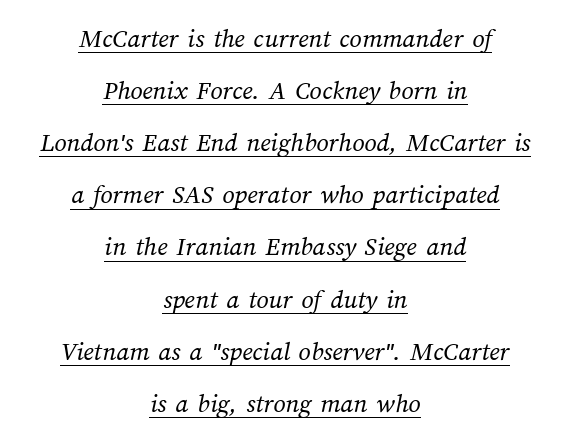
{"bold": "no", "underline": "yes", "align": "center", "line_spacing": "loose", "line_spacing_ratio": 1.93, "letter_spacing": "normal", "letter_spacing_em": 0.0, "glyph_px": 27}
